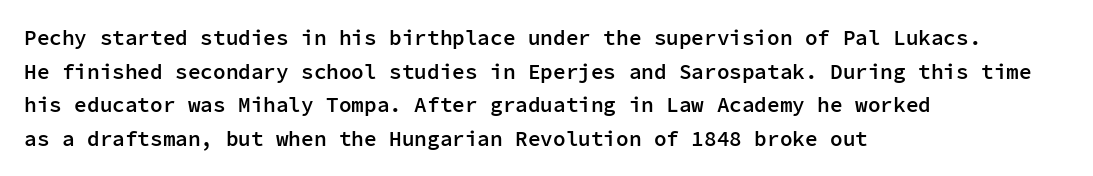
{"italic": "no", "bold": "semi", "underline": "no", "align": "left", "line_spacing": "normal", "line_spacing_ratio": 1.6, "letter_spacing": "normal", "letter_spacing_em": 0.0, "glyph_px": 21}
